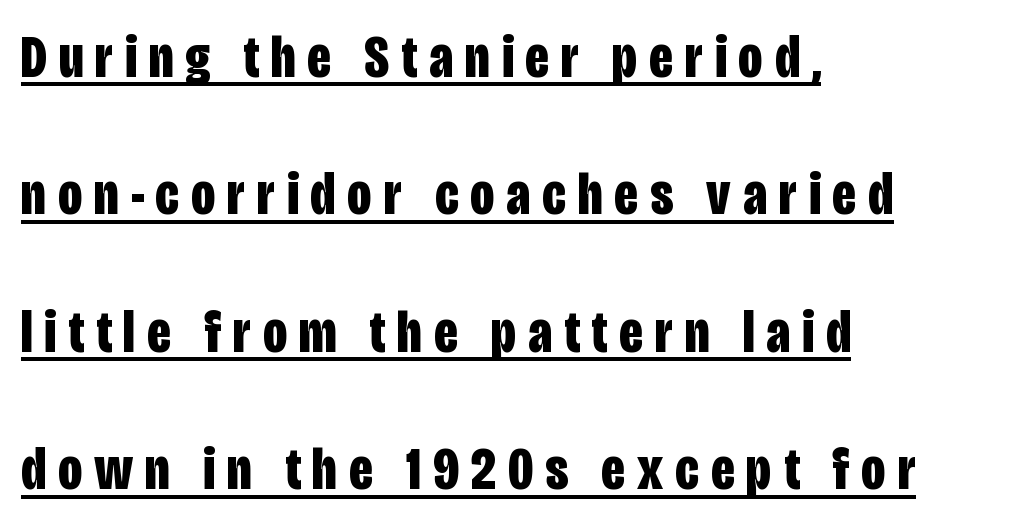
Q: Is the text bold? A: Yes.
Q: Is the text italic (slanted)? A: No, it is upright.
Q: Is the typeface a serif or a sans-serif typeface? A: Sans-serif.
Q: Is the text underlined? A: Yes.
Q: How is the paragraph aligned? A: Left-aligned.
Q: Is the spacing between letters normal or unusually wide? A: Unusually wide.
Q: Is the spacing between lines tight, normal or loose? A: Loose.
Q: Width (condensed, normal, or wide)? A: Condensed.
Q: Stroke contrast? A: Low.
Q: x-height? A: Large.
Q: Monospaced? A: No.
